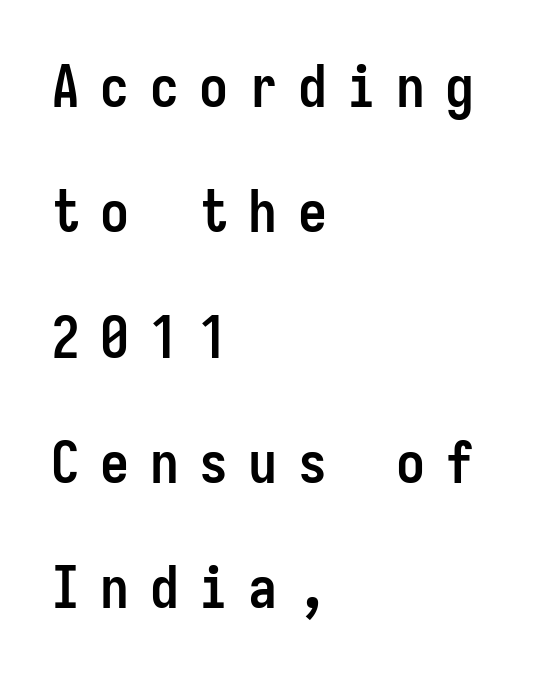
Just letters on the line, the space beneath them empty. Short note: letters widely spaced. What's the leading like? Stretched, with rows far apart. The letters stand upright; this is a roman face. The text was rendered using a sans face with plain stroke endings.
